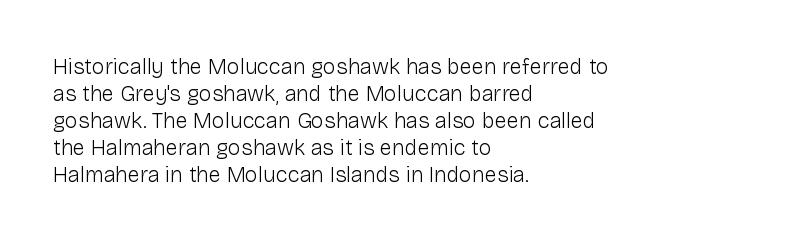
Q: Is the text bold? A: No.
Q: Is the text italic (slanted)? A: No, it is upright.
Q: Is the text underlined? A: No.
Q: How is the paragraph aligned? A: Left-aligned.
Q: Is the spacing between letters normal or unusually wide? A: Normal.
